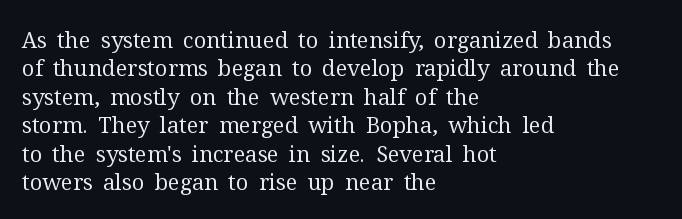
{"italic": "no", "bold": "no", "underline": "no", "align": "left", "line_spacing": "normal", "line_spacing_ratio": 1.29, "letter_spacing": "normal", "letter_spacing_em": 0.0, "glyph_px": 22}
